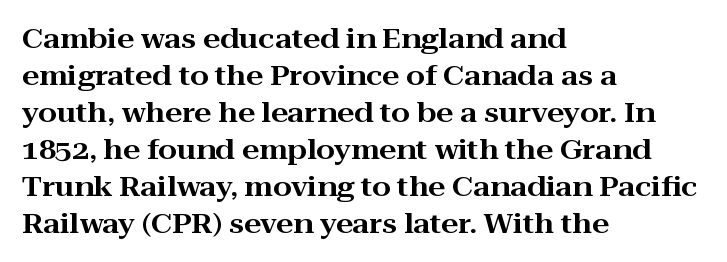
The image shows 27 px text type, upright; set left-aligned, normal line spacing (1.37x), normal letter spacing, not underlined.
